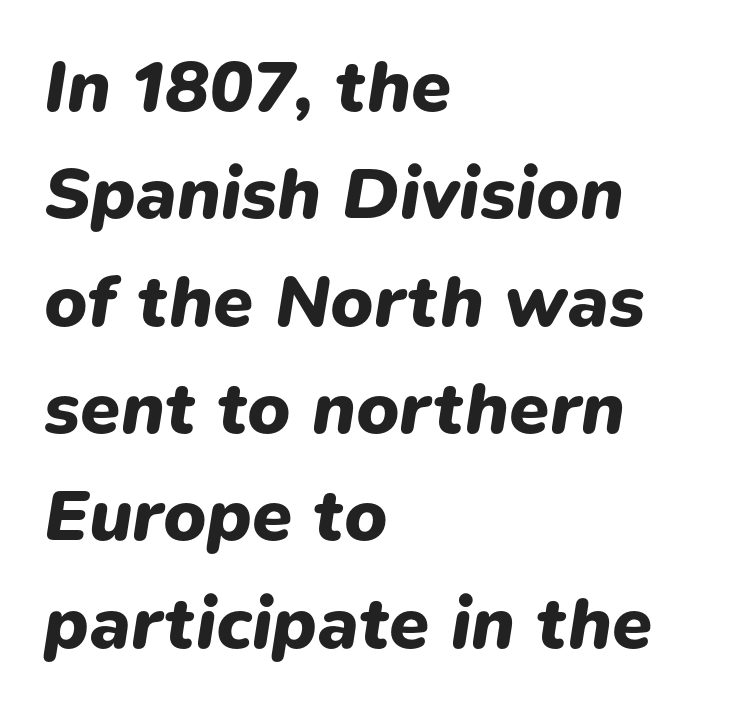
{"italic": "yes", "lean": "right", "slant_degrees": 9, "bold": "yes", "weight": "heavy", "width": "normal", "stroke_contrast": "low", "x_height": "medium", "monospaced": "no", "underline": "no", "align": "left", "line_spacing": "normal", "line_spacing_ratio": 1.47, "letter_spacing": "normal", "letter_spacing_em": 0.0, "glyph_px": 73}
